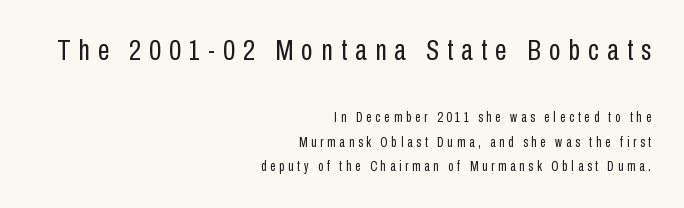
Q: Is the text bold? A: No.
Q: Is the text italic (slanted)? A: No, it is upright.
Q: Is the typeface a serif or a sans-serif typeface? A: Sans-serif.
Q: Is the text underlined? A: No.
Q: How is the paragraph aligned? A: Right-aligned.
Q: Is the spacing between letters normal or unusually wide? A: Unusually wide.
Q: Which block of text is set in a larger size, the first (top) or the second (bottom)? A: The first (top) one.
Q: Width (condensed, normal, or wide)? A: Condensed.
Q: Stroke contrast? A: Low.
Q: x-height? A: Medium.
Q: Monospaced? A: No.
